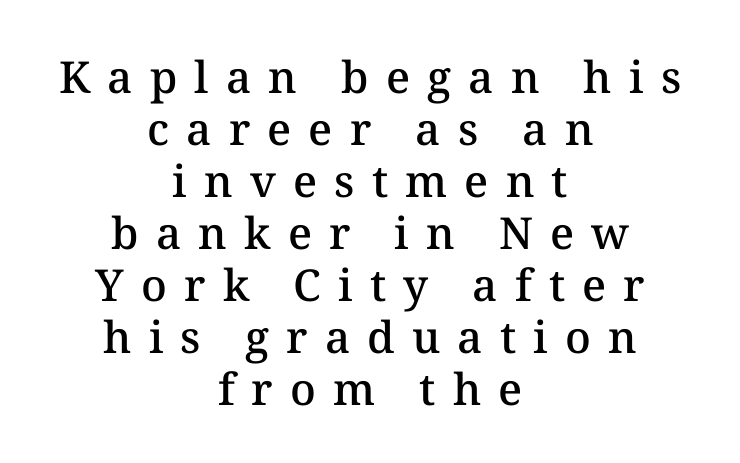
Clear beneath every line of the passage. If you folded the block vertically in half, each line would mirror itself in length. In terms of posture, this sample is upright. Looks like regular typesetting: each glyph gets only the width it needs.
